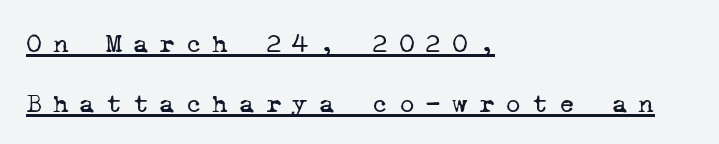
Q: Is the text bold? A: No.
Q: Is the text underlined? A: Yes.
Q: How is the paragraph aligned? A: Left-aligned.
Q: Is the spacing between letters normal or unusually wide? A: Unusually wide.
Q: Is the spacing between lines tight, normal or loose? A: Loose.
